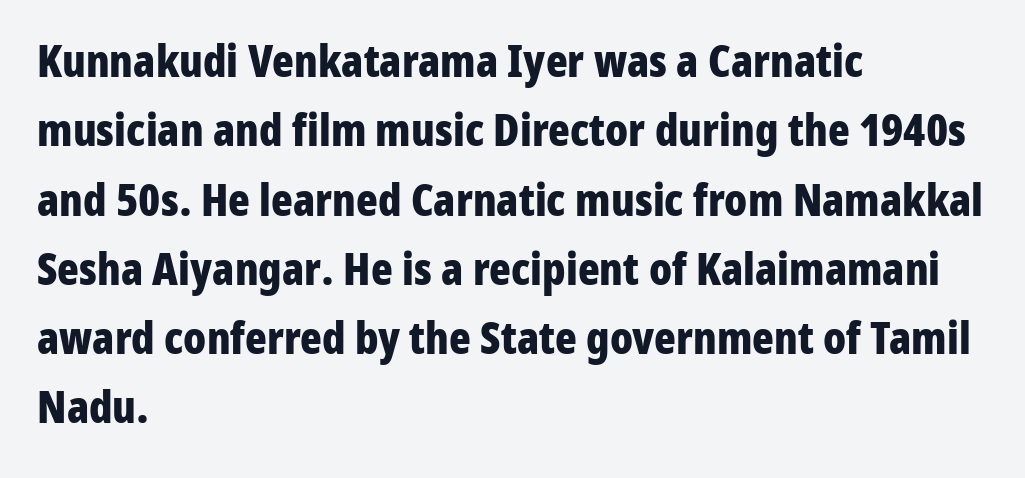
{"serif": "no", "italic": "no", "bold": "yes", "weight": "bold", "width": "condensed", "stroke_contrast": "low", "x_height": "medium", "monospaced": "no", "underline": "no", "align": "left", "line_spacing": "normal", "line_spacing_ratio": 1.54, "letter_spacing": "normal", "letter_spacing_em": 0.0, "glyph_px": 45}
